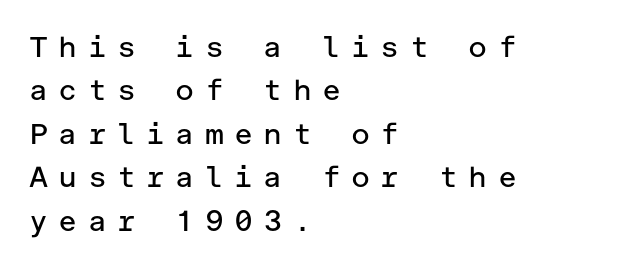
{"serif": "no", "italic": "no", "bold": "no", "weight": "regular", "width": "normal", "stroke_contrast": "low", "x_height": "medium", "underline": "no", "align": "left", "line_spacing": "normal", "line_spacing_ratio": 1.5, "letter_spacing": "wide", "letter_spacing_em": 0.35, "glyph_px": 29}
